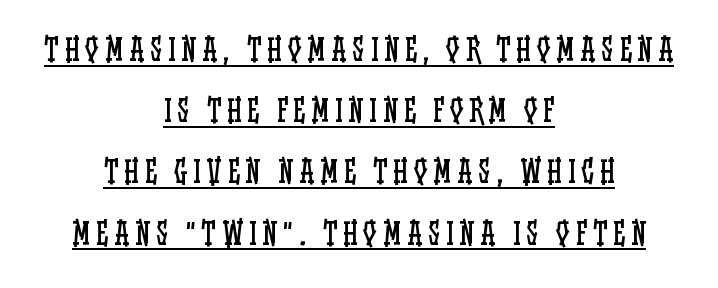
Students, observe: this is what heavily led, spacious text looks like. The letters advance in unequal steps, a hallmark of proportional type. The passage shown is underscored from start to finish. Neither beginnings nor endings align; midpoints do. Short note: letters widely spaced. Vertical strokes here are truly vertical.
